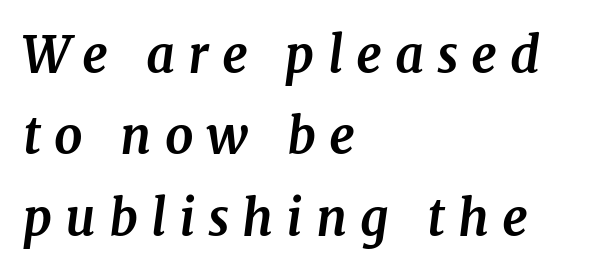
The image shows 50 px bold serif type, italic (leaning right); set left-aligned, normal line spacing (1.63x), unusually wide letter spacing (+0.26 em), not underlined; medium stroke contrast and a medium x-height.
